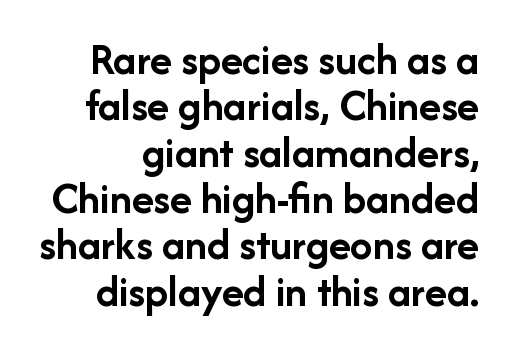
Q: Is the text bold? A: Yes.
Q: Is the text italic (slanted)? A: No, it is upright.
Q: Is the typeface a serif or a sans-serif typeface? A: Sans-serif.
Q: Is the text underlined? A: No.
Q: Is the spacing between letters normal or unusually wide? A: Normal.
Q: Is the spacing between lines tight, normal or loose? A: Tight.
Q: Width (condensed, normal, or wide)? A: Normal.
Q: Stroke contrast? A: Low.
Q: x-height? A: Medium.
Q: Monospaced? A: No.
